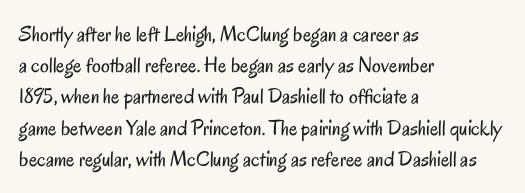
The image shows 22 px text type, upright; set left-aligned, normal line spacing (1.42x), normal letter spacing, not underlined.
